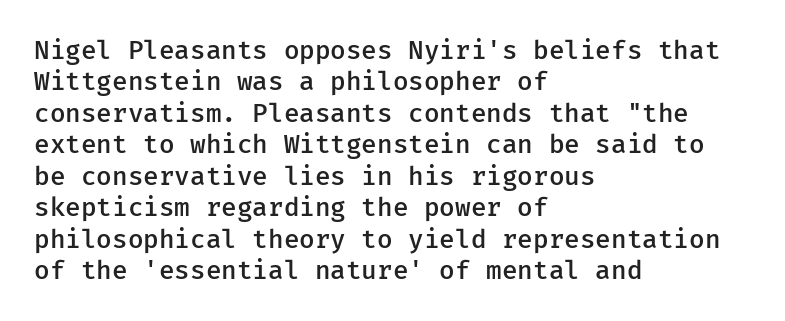
Q: Is the text bold? A: Semi-bold.
Q: Is the text italic (slanted)? A: No, it is upright.
Q: Is the text underlined? A: No.
Q: How is the paragraph aligned? A: Left-aligned.
Q: Is the spacing between letters normal or unusually wide? A: Normal.
